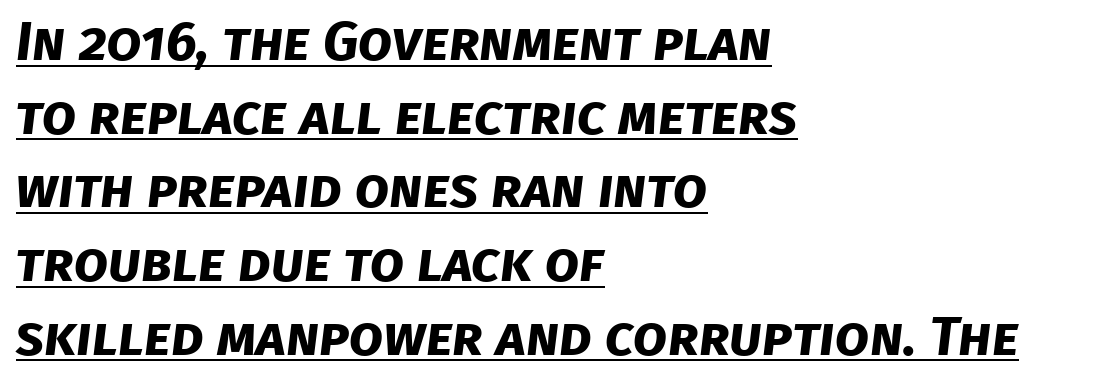
Q: Is the text bold? A: Yes.
Q: Is the typeface a serif or a sans-serif typeface? A: Sans-serif.
Q: Is the text underlined? A: Yes.
Q: How is the paragraph aligned? A: Left-aligned.
Q: Is the spacing between letters normal or unusually wide? A: Normal.
Q: Is the spacing between lines tight, normal or loose? A: Normal.
Q: Width (condensed, normal, or wide)? A: Normal.
Q: Stroke contrast? A: Low.
Q: x-height? A: Large.
Q: Monospaced? A: No.
